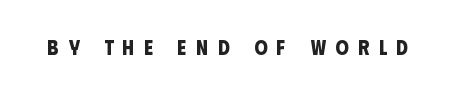
The image shows 21 px bold type; set unusually wide letter spacing (+0.46 em), not underlined.
